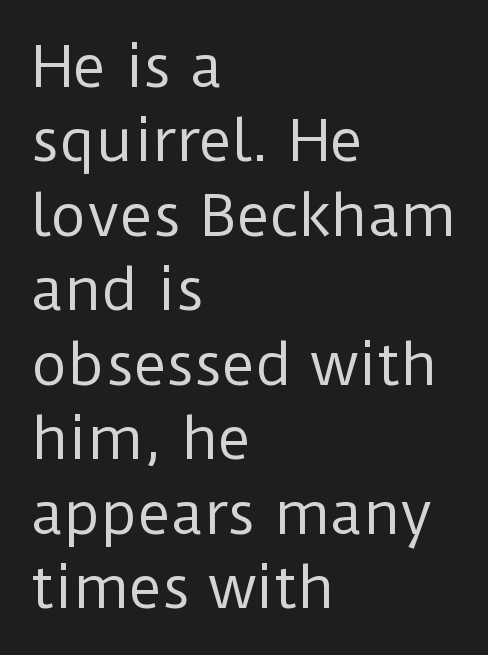
{"serif": "no", "italic": "no", "bold": "no", "weight": "regular", "width": "normal", "stroke_contrast": "low", "x_height": "medium", "monospaced": "no", "underline": "no", "align": "left", "line_spacing": "normal", "line_spacing_ratio": 1.33, "letter_spacing": "normal", "letter_spacing_em": 0.0, "glyph_px": 56}
